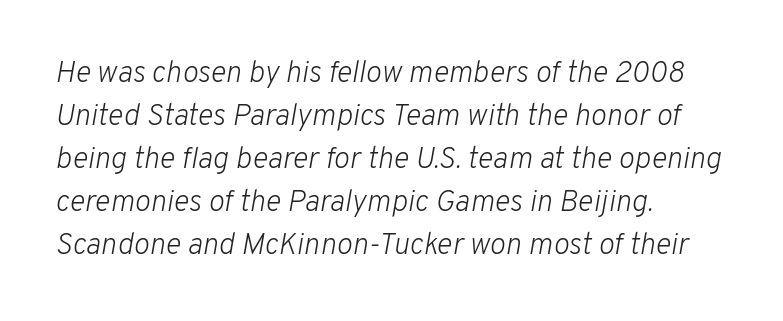
The image shows 30 px light type, italic (leaning right); set left-aligned, normal line spacing (1.43x), normal letter spacing, not underlined; low stroke contrast and a medium x-height.
